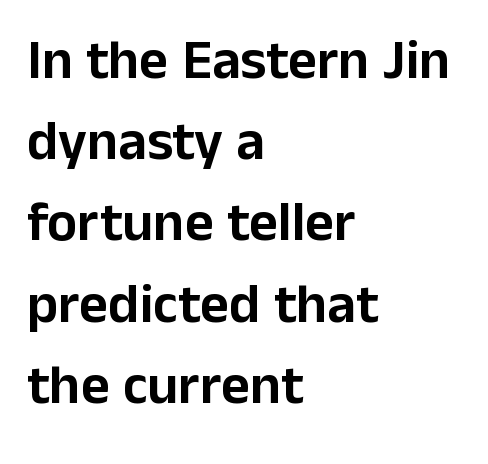
{"serif": "no", "italic": "no", "width": "normal", "stroke_contrast": "low", "x_height": "medium", "monospaced": "no", "underline": "no", "align": "left", "line_spacing": "normal", "line_spacing_ratio": 1.45, "letter_spacing": "normal", "letter_spacing_em": 0.0, "glyph_px": 56}
